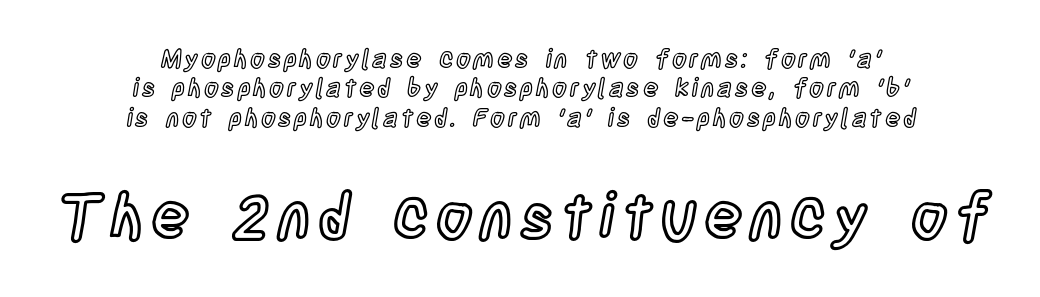
{"width": "condensed", "x_height": "large", "monospaced": "no", "underline": "no", "align": "center", "line_spacing_ratio": 1.18, "larger_block": "second", "size_ratio": 2.52, "glyph_px": 63}
